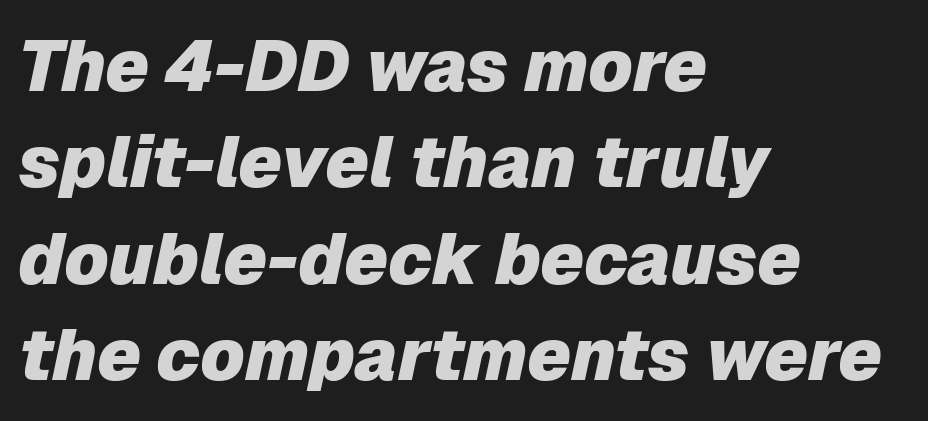
Q: Is the text bold? A: Yes.
Q: Is the text italic (slanted)? A: Yes, it leans right by about 12 degrees.
Q: Is the text underlined? A: No.
Q: How is the paragraph aligned? A: Left-aligned.
Q: Is the spacing between letters normal or unusually wide? A: Normal.
Q: Is the spacing between lines tight, normal or loose? A: Normal.
Q: Width (condensed, normal, or wide)? A: Normal.
Q: Stroke contrast? A: Low.
Q: x-height? A: Medium.
Q: Monospaced? A: No.
